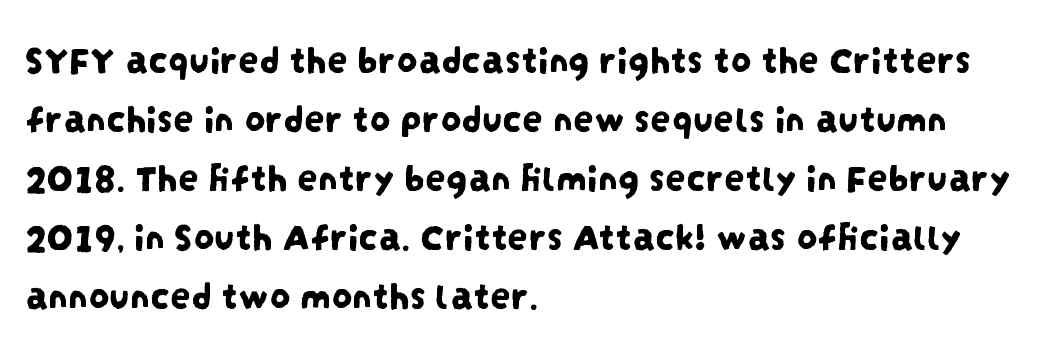
{"serif": "no", "width": "condensed", "stroke_contrast": "low", "x_height": "large", "monospaced": "no", "underline": "no", "align": "left", "line_spacing": "normal", "line_spacing_ratio": 1.44, "letter_spacing": "normal", "letter_spacing_em": 0.0, "glyph_px": 41}
